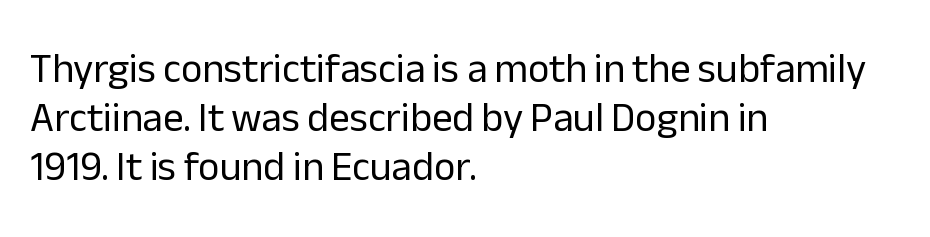
The image shows 41 px regular-weight sans-serif type, upright; set left-aligned, line spacing 1.2x, normal letter spacing, not underlined; low stroke contrast and a medium x-height.
